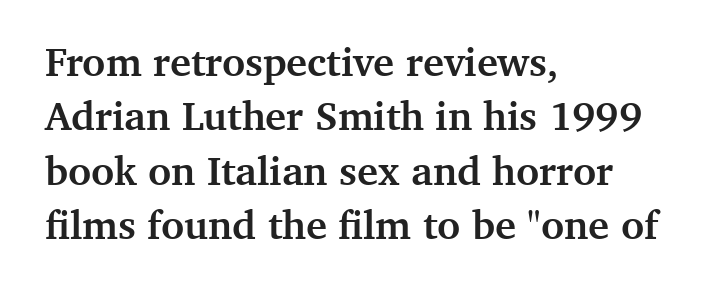
The letters advance in unequal steps, a hallmark of proportional type. Regarding leading, the lines here are spaced in the standard way. The paragraph shown leans on its left margin. You can tell from the footed stems that serif type was used. Weight check: bold — yes, fully. Observe the ordinary spacing: letters are neighbours, not strangers.
